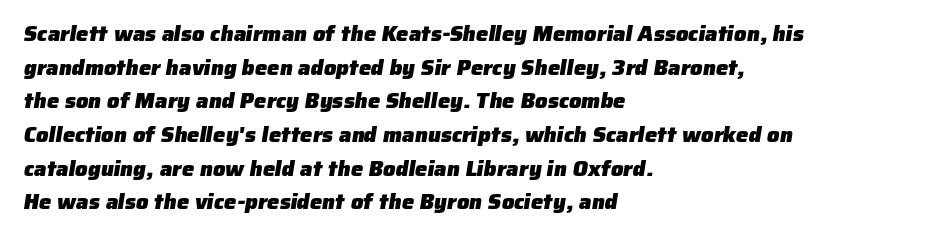
Is the type bold? Yes — the strokes are clearly thick and heavy. Horizontal alignment here is leftward, the default for most running prose. Caption: standard tracking, unaltered. Does the leading feel generous? No, just average. The glyphs are unaccompanied by any horizontal stroke below them.
